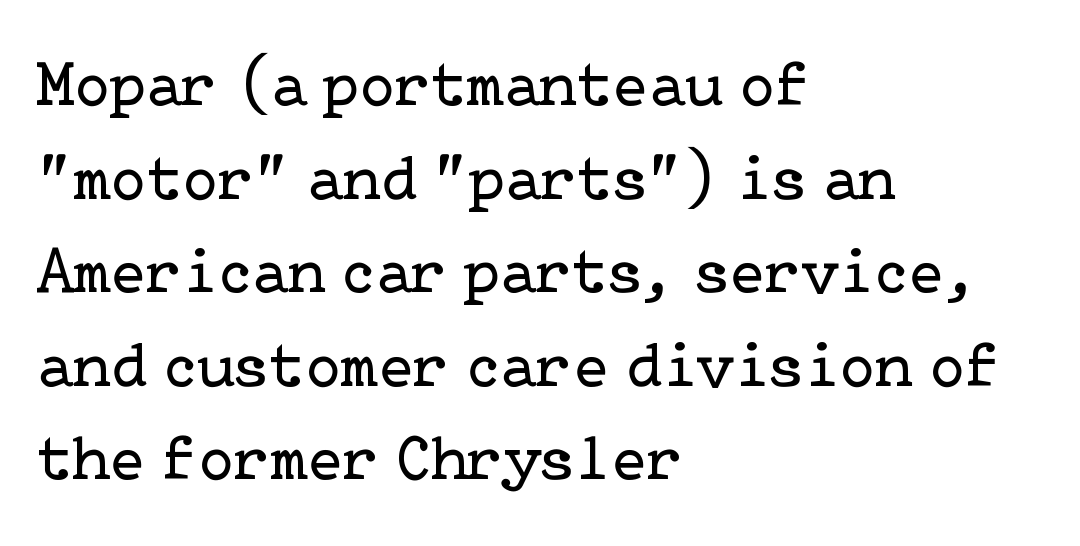
{"serif": "yes", "italic": "no", "bold": "no", "weight": "regular", "width": "normal", "stroke_contrast": "low", "x_height": "medium", "underline": "no", "align": "left", "line_spacing": "normal", "line_spacing_ratio": 1.44, "letter_spacing": "normal", "letter_spacing_em": 0.0, "glyph_px": 65}
